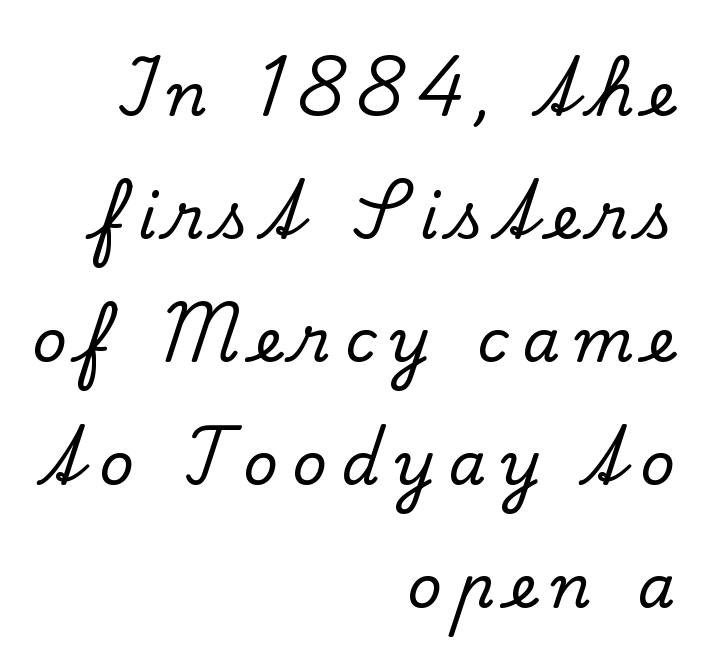
The image shows 60 px serif type; set right-aligned, loose line spacing (2.05x), unusually wide letter spacing (+0.24 em), not underlined; low stroke contrast and a small x-height.
